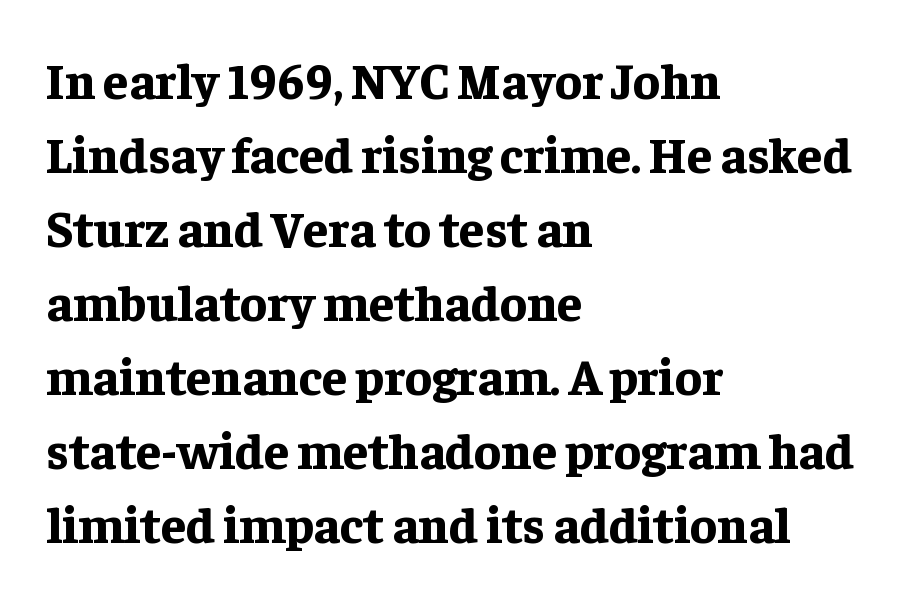
{"serif": "yes", "italic": "no", "bold": "yes", "weight": "bold", "width": "normal", "stroke_contrast": "low", "x_height": "medium", "monospaced": "no", "underline": "no", "align": "left", "line_spacing": "normal", "line_spacing_ratio": 1.48, "letter_spacing": "normal", "letter_spacing_em": 0.0, "glyph_px": 50}
